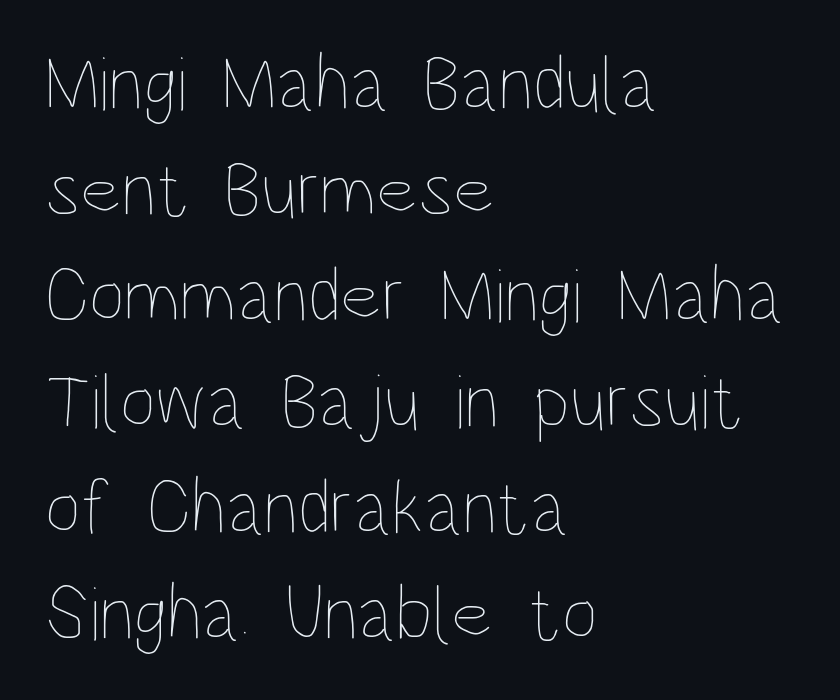
{"italic": "no", "bold": "no", "weight": "thin", "width": "condensed", "stroke_contrast": "low", "x_height": "large", "monospaced": "no", "underline": "no", "align": "left", "line_spacing": "normal", "line_spacing_ratio": 1.36, "letter_spacing": "normal", "letter_spacing_em": 0.0, "glyph_px": 78}
